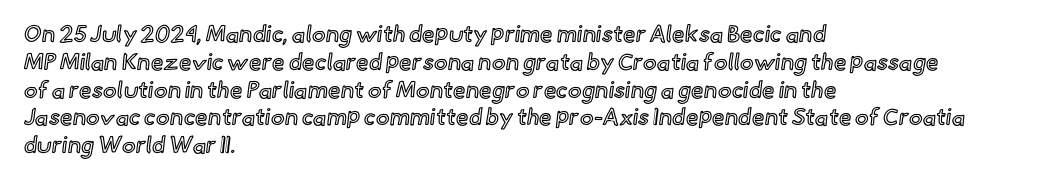
Q: Is the text italic (slanted)? A: Yes.
Q: Is the text underlined? A: No.
Q: How is the paragraph aligned? A: Left-aligned.
Q: Is the spacing between letters normal or unusually wide? A: Normal.
